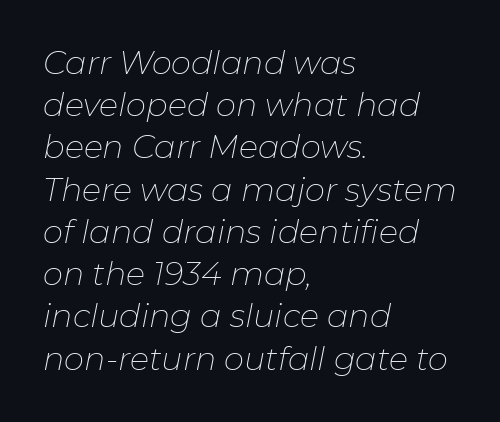
{"italic": "yes", "lean": "right", "slant_degrees": 11, "bold": "no", "weight": "thin", "width": "normal", "stroke_contrast": "low", "x_height": "medium", "monospaced": "no", "underline": "no", "align": "left", "line_spacing": "normal", "line_spacing_ratio": 1.32, "letter_spacing": "normal", "letter_spacing_em": 0.0, "glyph_px": 32}
